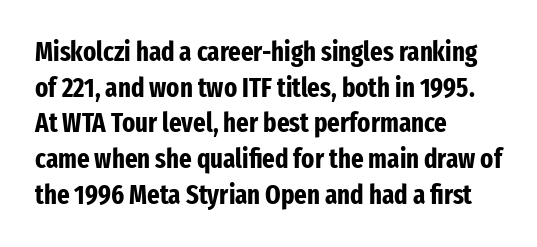
{"italic": "no", "bold": "yes", "underline": "no", "align": "left", "line_spacing": "normal", "line_spacing_ratio": 1.32, "letter_spacing": "normal", "letter_spacing_em": 0.0, "glyph_px": 27}
